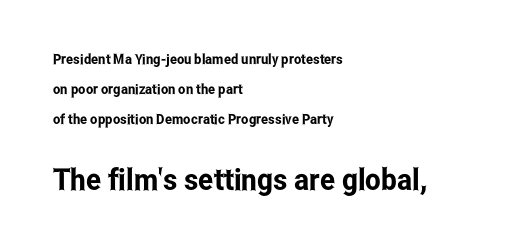
Short and long lines alike share a common starting point at left. Tall strokes in this sample are plumb rather than angled. Varying glyph widths throughout — classic text-font behaviour. Rows of type keep a wide berth in the vertical direction. Check where the strokes stop: nothing finishes them off — pure sans. Does the bottom block carry the larger type? Yes, it does.
